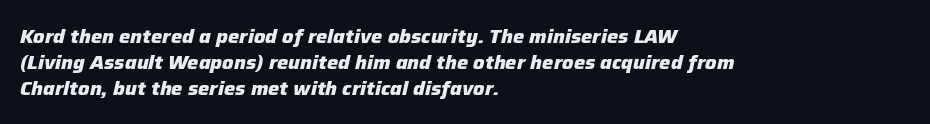
{"italic": "yes", "lean": "right", "slant_degrees": 12, "bold": "yes", "underline": "no", "align": "left", "line_spacing": "normal", "line_spacing_ratio": 1.29, "letter_spacing": "normal", "letter_spacing_em": 0.0, "glyph_px": 20}
